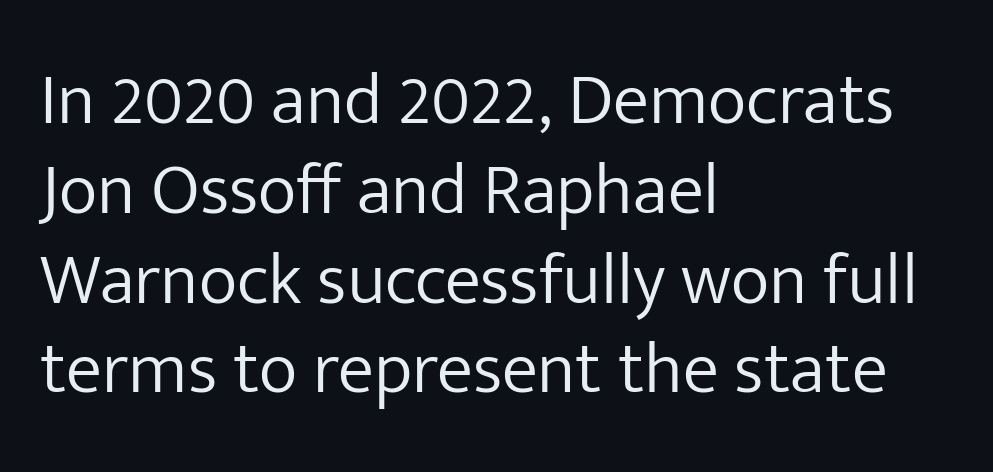
Q: Is the text bold? A: No.
Q: Is the text italic (slanted)? A: No, it is upright.
Q: Is the typeface a serif or a sans-serif typeface? A: Sans-serif.
Q: Is the text underlined? A: No.
Q: How is the paragraph aligned? A: Left-aligned.
Q: Is the spacing between letters normal or unusually wide? A: Normal.
Q: Width (condensed, normal, or wide)? A: Normal.
Q: Stroke contrast? A: Low.
Q: x-height? A: Medium.
Q: Monospaced? A: No.
